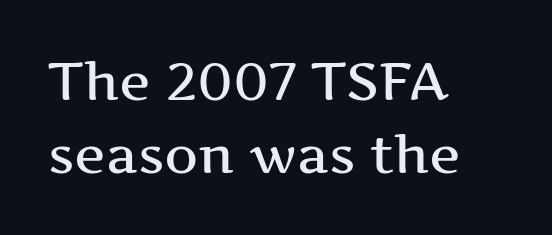
The image shows 53 px wide serif type, upright; set left-aligned, normal line spacing (1.37x), normal letter spacing, not underlined; medium stroke contrast and a medium x-height.
